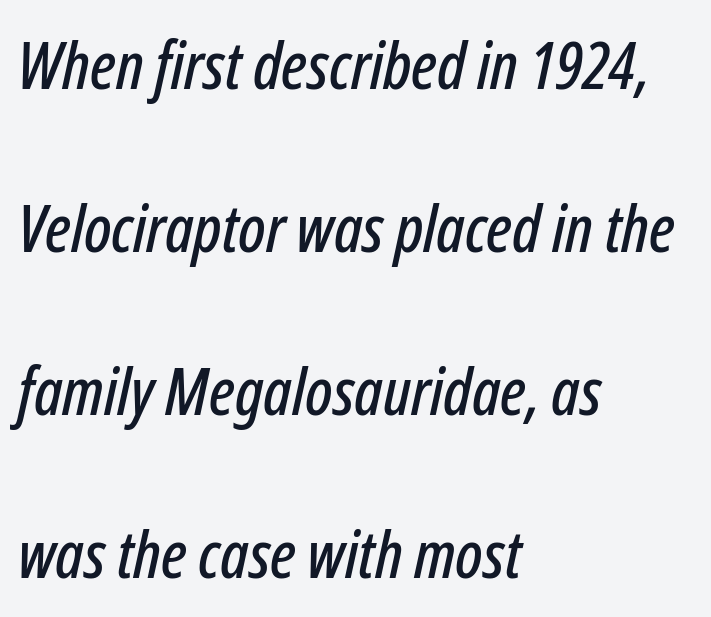
{"italic": "yes", "lean": "right", "slant_degrees": 12, "width": "condensed", "stroke_contrast": "low", "x_height": "medium", "monospaced": "no", "underline": "no", "align": "left", "line_spacing": "loose", "line_spacing_ratio": 2.47, "letter_spacing": "normal", "letter_spacing_em": 0.0, "glyph_px": 66}
